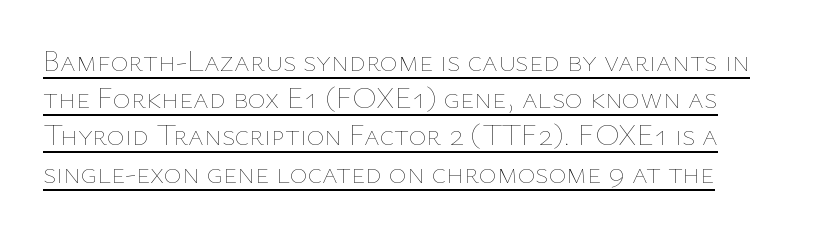
This sample has the flowing, uneven cadence of proportional lettering. Is there an underline? Yes — a line sits under the letters. The type is set solid horizontally, with unmodified tracking. Heaviness? Minimal to ordinary, like unemphasized prose. A typesetter would mark this as roman, not italic.
